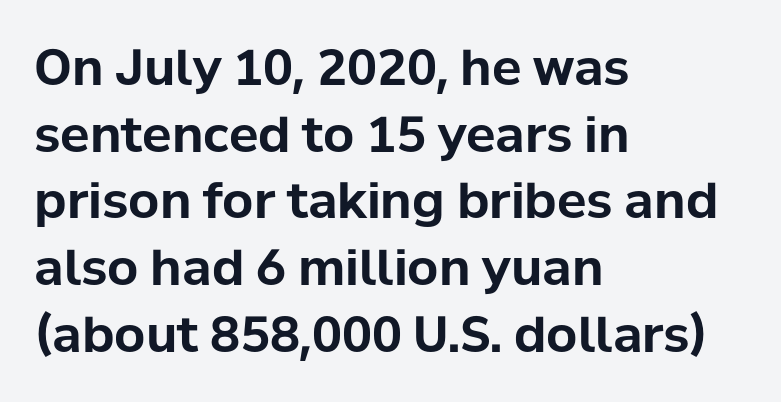
{"serif": "no", "italic": "no", "bold": "yes", "weight": "bold", "width": "normal", "stroke_contrast": "low", "x_height": "medium", "monospaced": "no", "underline": "no", "align": "left", "line_spacing": "normal", "line_spacing_ratio": 1.36, "letter_spacing": "normal", "letter_spacing_em": 0.0, "glyph_px": 49}
